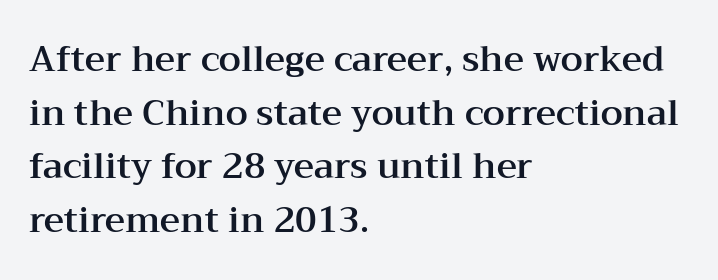
The glyphs in this specimen are seriffed. Italic: no, the glyphs are upright roman. One glance says typical: line gaps are just what's usual. Words float on clear page, feet unadorned.
